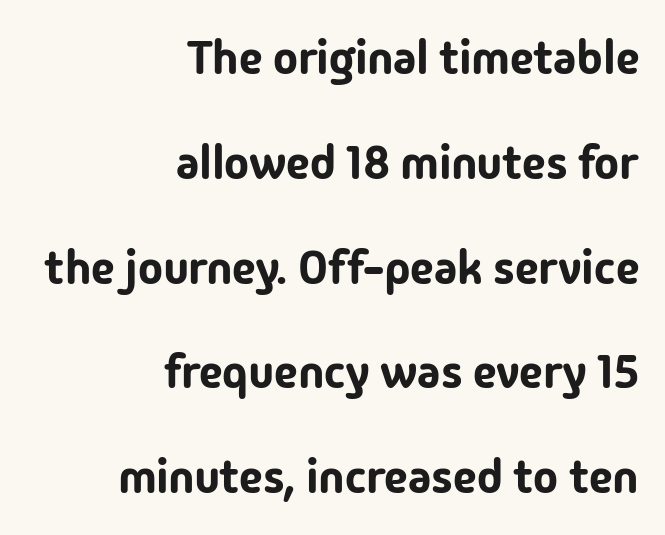
The image shows 47 px sans-serif type, upright; set right-aligned, loose line spacing (2.23x), normal letter spacing, not underlined; low stroke contrast and a medium x-height.
